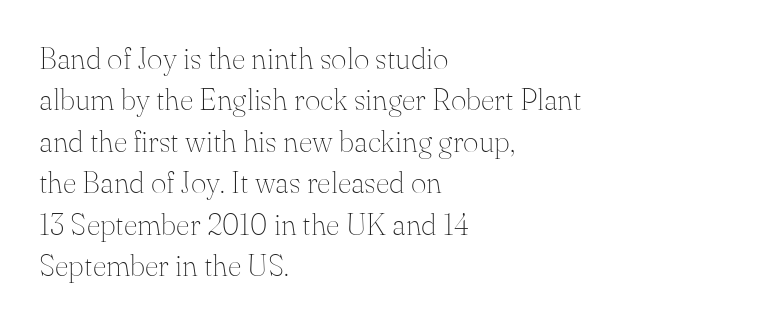
The image shows 30 px thin serif type, upright; set left-aligned, normal line spacing (1.38x), normal letter spacing, not underlined; medium stroke contrast and a small x-height.
